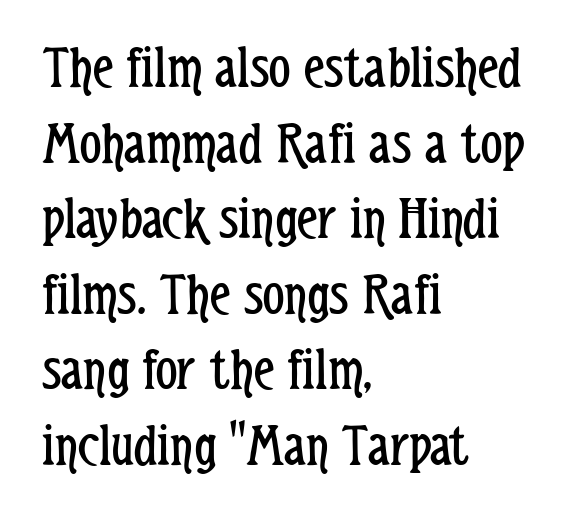
Q: Is the text bold? A: No.
Q: Is the text italic (slanted)? A: No, it is upright.
Q: Is the typeface a serif or a sans-serif typeface? A: Sans-serif.
Q: Is the text underlined? A: No.
Q: How is the paragraph aligned? A: Left-aligned.
Q: Is the spacing between letters normal or unusually wide? A: Normal.
Q: Is the spacing between lines tight, normal or loose? A: Normal.
Q: Width (condensed, normal, or wide)? A: Condensed.
Q: Stroke contrast? A: Low.
Q: x-height? A: Medium.
Q: Monospaced? A: No.
